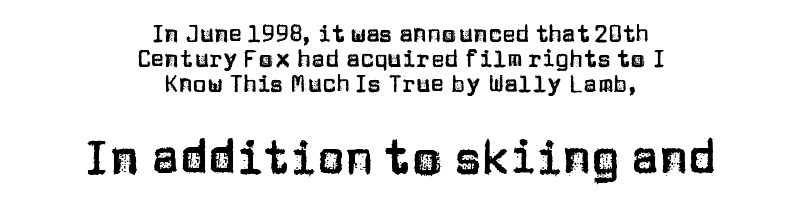
Q: Is the text italic (slanted)? A: No, it is upright.
Q: Is the typeface a serif or a sans-serif typeface? A: Sans-serif.
Q: Is the text underlined? A: No.
Q: How is the paragraph aligned? A: Centered.
Q: Is the spacing between letters normal or unusually wide? A: Normal.
Q: Is the spacing between lines tight, normal or loose? A: Tight.
Q: Which block of text is set in a larger size, the first (top) or the second (bottom)? A: The second (bottom) one.
Q: Width (condensed, normal, or wide)? A: Normal.
Q: Stroke contrast? A: Low.
Q: x-height? A: Large.
Q: Monospaced? A: No.
